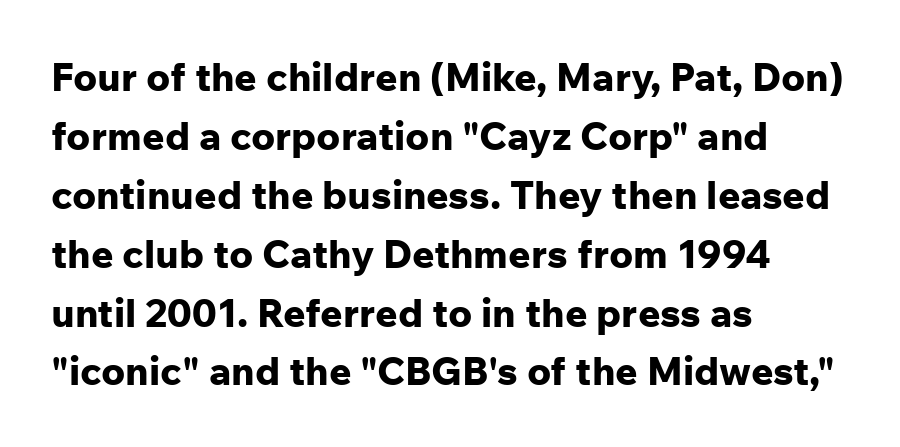
The image shows 39 px bold sans-serif type, upright; set left-aligned, normal line spacing (1.51x), normal letter spacing, not underlined; low stroke contrast and a medium x-height.
